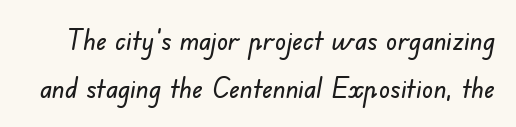
Font category for this specimen: sans-serif. Is this a fixed-width face? No — the glyphs have proportional, varying widths. You could call the tracking neutral — neither tight nor loose. Plain, unruled lines of type.
